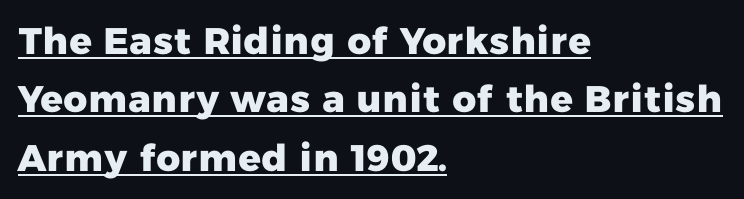
Letter spacing: default. This is sans-serif lettering, the kind often seen on screens and signage. Baseline-to-baseline distance is the conventional proportion of letter height. In designer terms, the underline attribute is active on this setting. The letters advance in unequal steps, a hallmark of proportional type.
